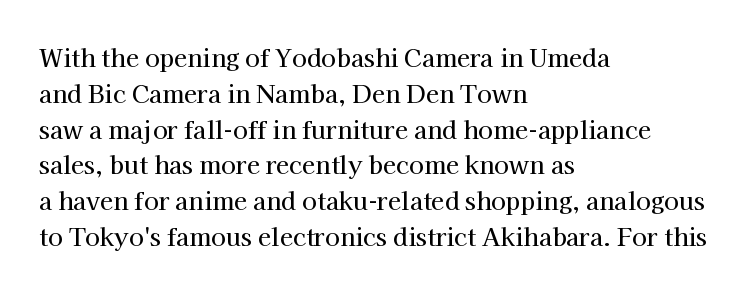
The image shows 24 px text type, upright; set left-aligned, normal line spacing (1.49x), normal letter spacing, not underlined.
